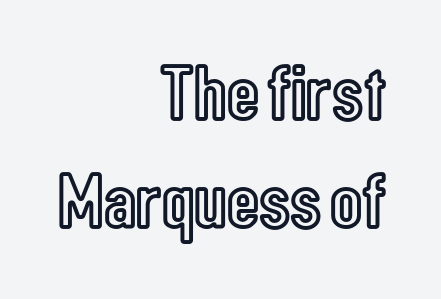
This rendering uses right alignment, leaving the left contour irregular. There is no visible air inserted between adjacent glyphs. Check the space under the baseline: it is left empty. Note the varied advance widths — an 'i' is clearly narrower than an 'm'.
